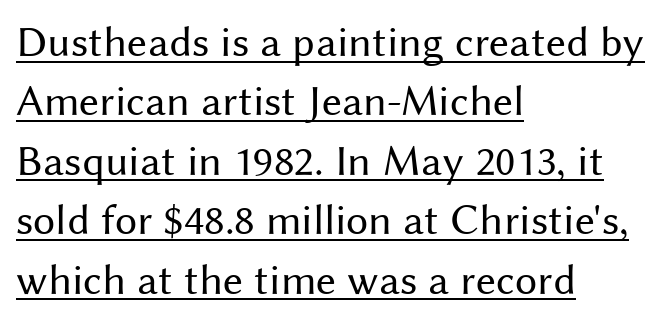
Observe the ordinary spacing: letters are neighbours, not strangers. Note the varied advance widths — an 'i' is clearly narrower than an 'm'. This sample is left-justified, so line endings fall wherever the words run out. The space between consecutive lines is moderate.
